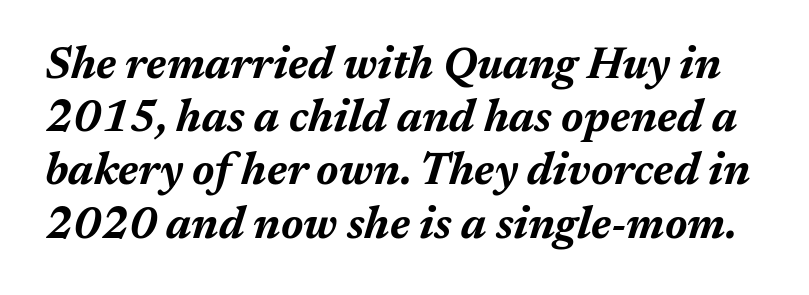
The image shows 44 px bold type, italic (leaning right); set line spacing 1.21x, normal letter spacing, not underlined; medium stroke contrast and a medium x-height.
